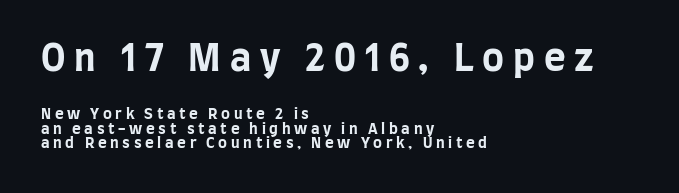
The type is letterspaced generously, with wide tracking. This is the regular roman posture of the typeface. Regarding serifs, this sample does without them. The rendering uses a small line-height, squeezing the rows. Every letter is thick-stroked: bold, no question.
